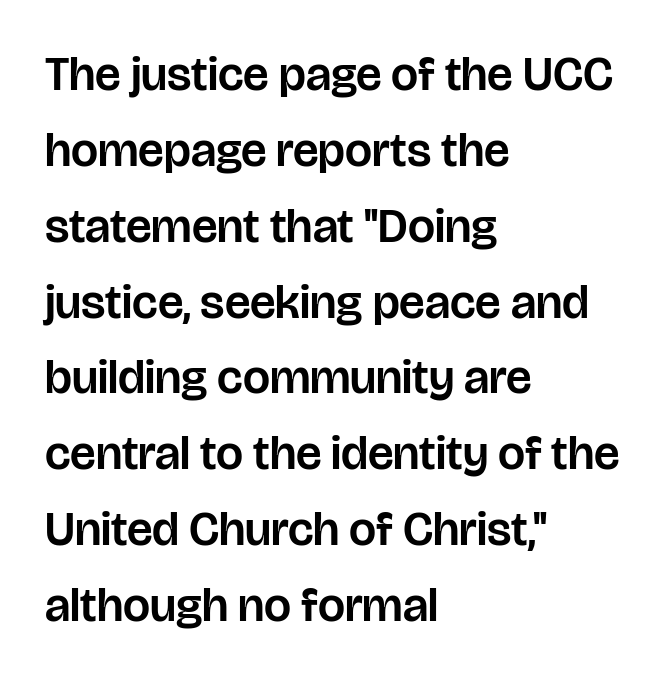
Q: Is the text italic (slanted)? A: No, it is upright.
Q: Is the typeface a serif or a sans-serif typeface? A: Sans-serif.
Q: Is the text underlined? A: No.
Q: How is the paragraph aligned? A: Left-aligned.
Q: Is the spacing between letters normal or unusually wide? A: Normal.
Q: Is the spacing between lines tight, normal or loose? A: Normal.
Q: Width (condensed, normal, or wide)? A: Normal.
Q: Stroke contrast? A: Low.
Q: x-height? A: Large.
Q: Monospaced? A: No.
